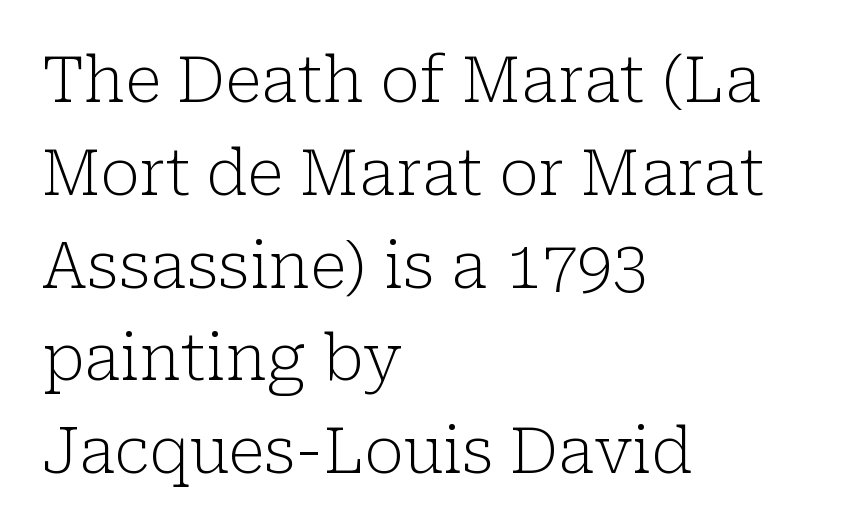
This sample uses an upright cut, with every glyph sitting square on the baseline. To sum up the face: it has serifs. Think of a printed novel: that variable character pitch is what you see here. The lines sit at an ordinary, default distance from one another. Counters stay open thanks to moderate or lighter strokes.
